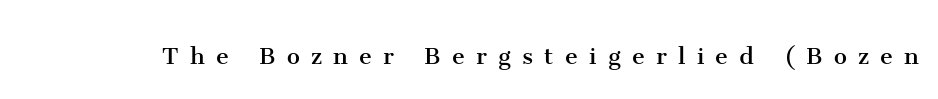
{"serif": "yes", "italic": "no", "bold": "no", "weight": "regular", "width": "normal", "stroke_contrast": "medium", "x_height": "medium", "monospaced": "no", "underline": "no", "letter_spacing": "wide", "letter_spacing_em": 0.39, "glyph_px": 29}
